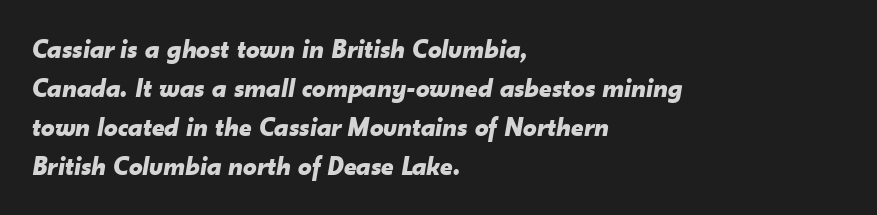
{"italic": "yes", "lean": "right", "slant_degrees": 10, "bold": "yes", "underline": "no", "align": "left", "line_spacing": "normal", "line_spacing_ratio": 1.45, "letter_spacing": "normal", "letter_spacing_em": 0.0, "glyph_px": 27}
